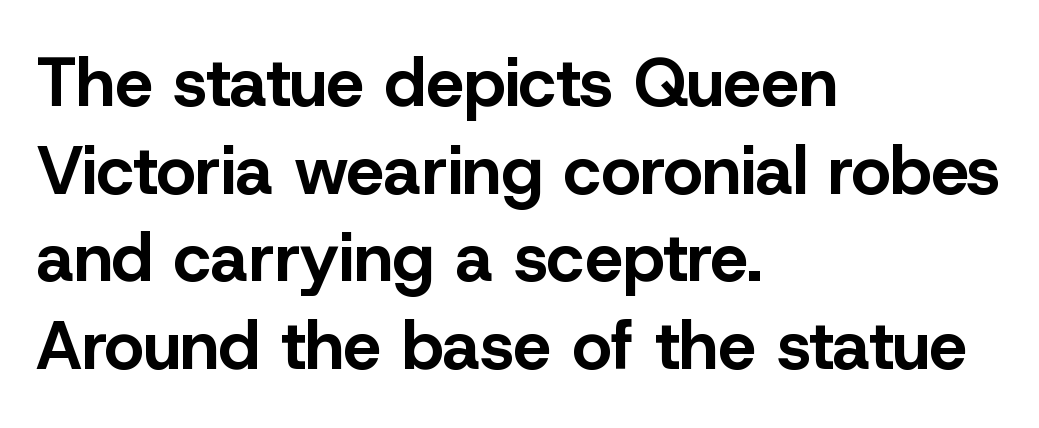
The rendering uses natural spacing where letterforms have individual widths. Observe the absence of serifs on each vertical stroke in this sample. Observe the ordinary spacing: letters are neighbours, not strangers. Clear beneath every line of the passage.
